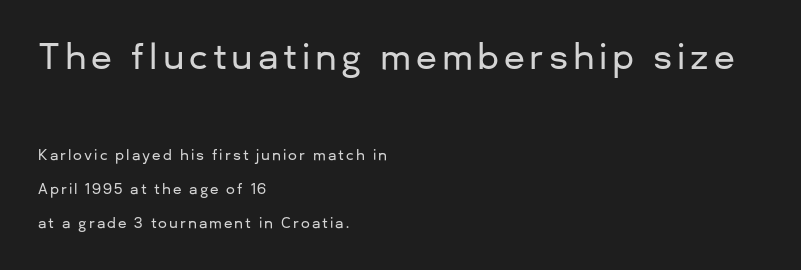
{"serif": "no", "italic": "no", "width": "normal", "stroke_contrast": "low", "x_height": "medium", "monospaced": "no", "underline": "no", "align": "left", "line_spacing": "loose", "line_spacing_ratio": 2.41, "larger_block": "first", "size_ratio": 2.43, "glyph_px": 34}
